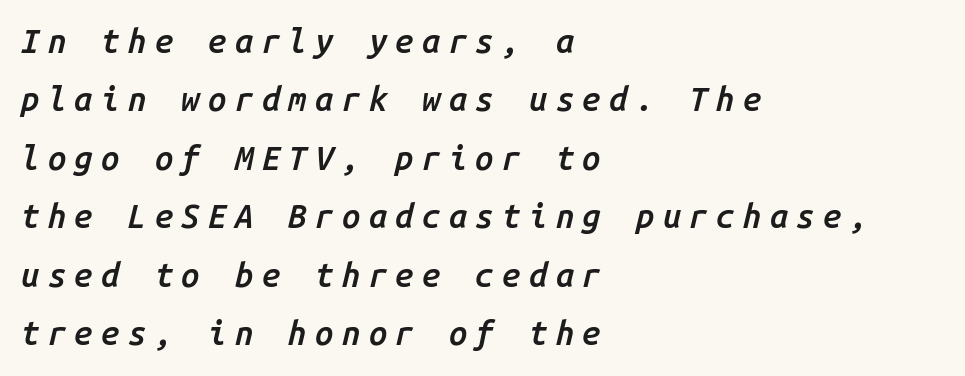
{"italic": "yes", "lean": "right", "slant_degrees": 14, "bold": "semi", "weight": "semibold", "width": "normal", "stroke_contrast": "low", "x_height": "medium", "monospaced": "yes", "underline": "no", "align": "left", "line_spacing_ratio": 1.77, "letter_spacing": "wide", "letter_spacing_em": 0.25, "glyph_px": 33}
